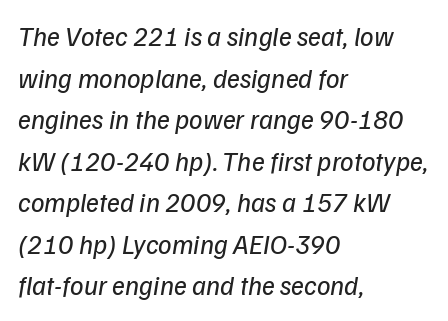
Q: Is the text bold? A: No.
Q: Is the text underlined? A: No.
Q: How is the paragraph aligned? A: Left-aligned.
Q: Is the spacing between letters normal or unusually wide? A: Normal.
Q: Is the spacing between lines tight, normal or loose? A: Normal.
